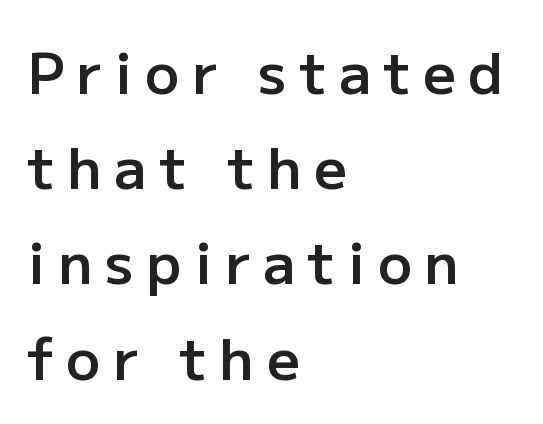
Q: Is the text bold? A: Semi-bold.
Q: Is the text italic (slanted)? A: No, it is upright.
Q: Is the typeface a serif or a sans-serif typeface? A: Sans-serif.
Q: Is the text underlined? A: No.
Q: How is the paragraph aligned? A: Left-aligned.
Q: Is the spacing between letters normal or unusually wide? A: Unusually wide.
Q: Is the spacing between lines tight, normal or loose? A: Normal.
Q: Width (condensed, normal, or wide)? A: Normal.
Q: Stroke contrast? A: Low.
Q: x-height? A: Medium.
Q: Monospaced? A: No.
